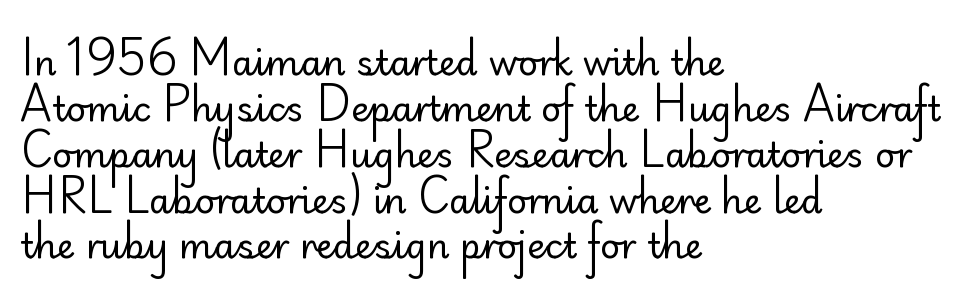
{"serif": "no", "italic": "no", "bold": "no", "weight": "regular", "width": "normal", "stroke_contrast": "low", "x_height": "small", "monospaced": "no", "underline": "no", "align": "left", "line_spacing": "normal", "line_spacing_ratio": 1.31, "letter_spacing": "normal", "letter_spacing_em": 0.0, "glyph_px": 35}
